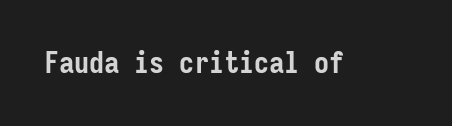
{"serif": "no", "italic": "no", "bold": "yes", "weight": "semibold", "width": "condensed", "stroke_contrast": "low", "x_height": "medium", "monospaced": "yes", "underline": "no", "letter_spacing": "normal", "letter_spacing_em": 0.0, "glyph_px": 30}
